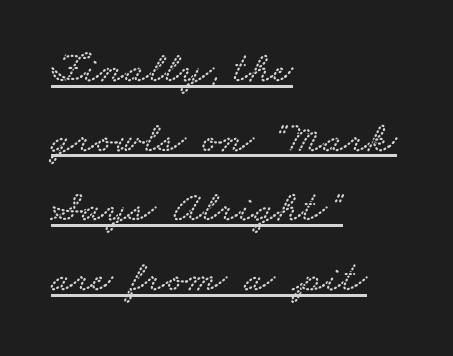
Each letter keeps its own natural width here, so spacing adapts to shape. Unlike a clean sans, this face finishes its strokes with serifs. The passage is arranged the way most books set body copy — flush left. The passage shown is underscored from start to finish.
